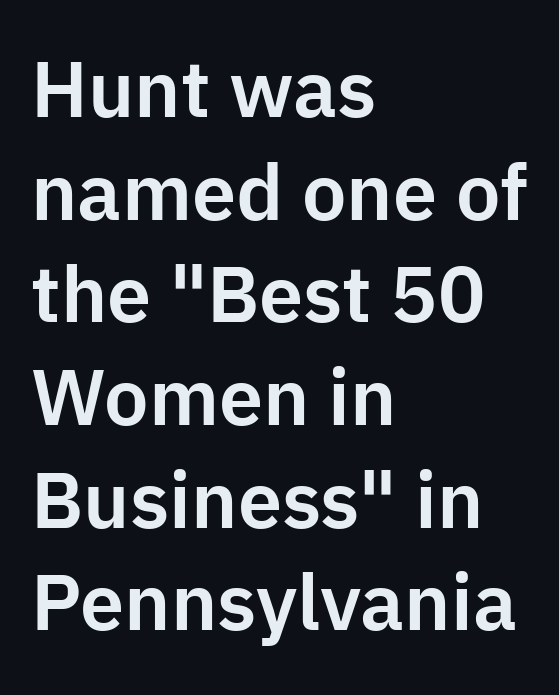
A typesetter would call this zero additional tracking. Font category for this specimen: sans-serif. A classic flush-left, rag-right setting is used for this passage. Anything drawn beneath the words? Only blank space. Character widths vary here, with narrow letters taking less room than wide ones.
